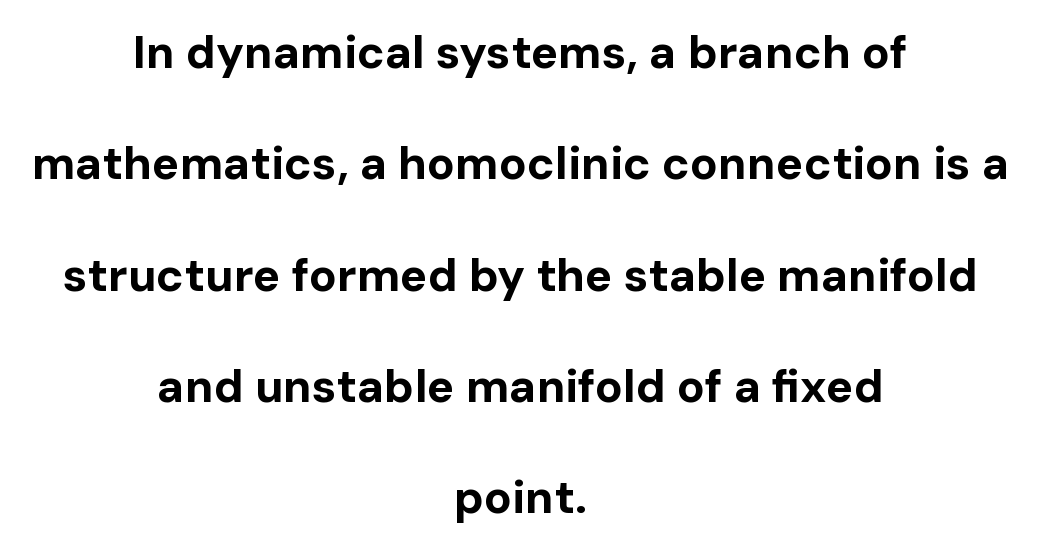
Compared with typical body copy, the letter spacing here is the same. A typesetter would call this proportional, since set widths differ per character. Underlining? Definitely not there. The block of text is sparse from top to bottom, with ample space between rows.
